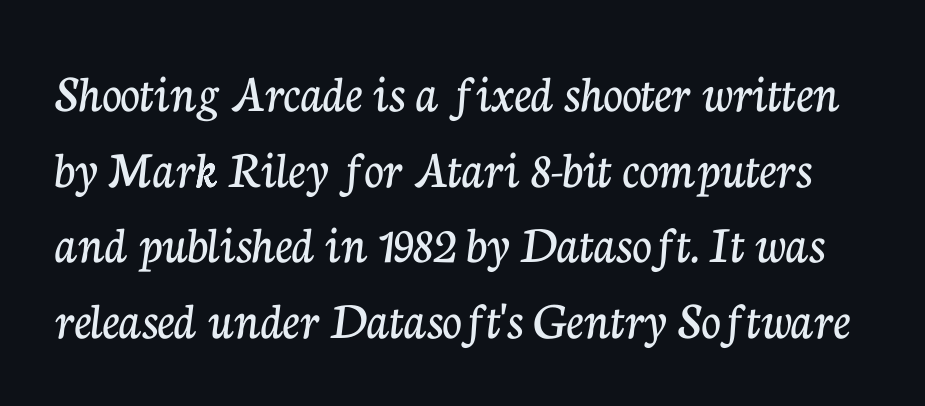
{"serif": "yes", "width": "normal", "stroke_contrast": "low", "x_height": "medium", "monospaced": "no", "underline": "no", "line_spacing": "normal", "line_spacing_ratio": 1.4, "letter_spacing": "normal", "letter_spacing_em": 0.0, "glyph_px": 54}
